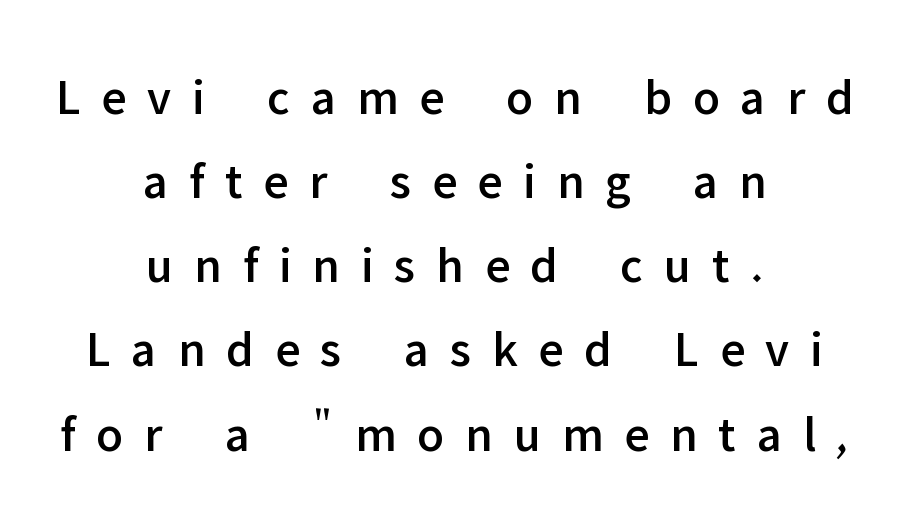
Q: Is the text italic (slanted)? A: No, it is upright.
Q: Is the typeface a serif or a sans-serif typeface? A: Sans-serif.
Q: Is the text underlined? A: No.
Q: How is the paragraph aligned? A: Centered.
Q: Is the spacing between letters normal or unusually wide? A: Unusually wide.
Q: Is the spacing between lines tight, normal or loose? A: Normal.
Q: Width (condensed, normal, or wide)? A: Normal.
Q: Stroke contrast? A: Low.
Q: x-height? A: Medium.
Q: Monospaced? A: No.
